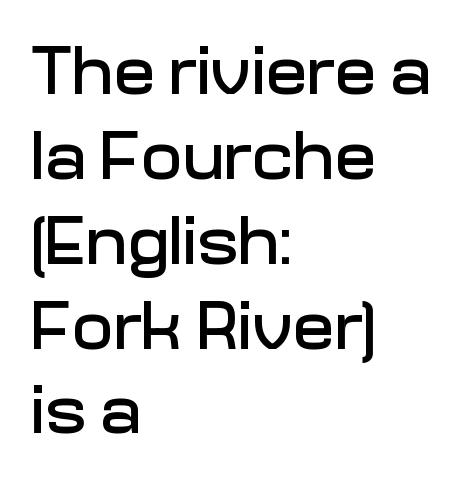
{"serif": "no", "italic": "no", "width": "normal", "stroke_contrast": "low", "x_height": "medium", "monospaced": "no", "underline": "no", "align": "left", "line_spacing_ratio": 1.23, "letter_spacing": "normal", "letter_spacing_em": 0.0, "glyph_px": 69}
